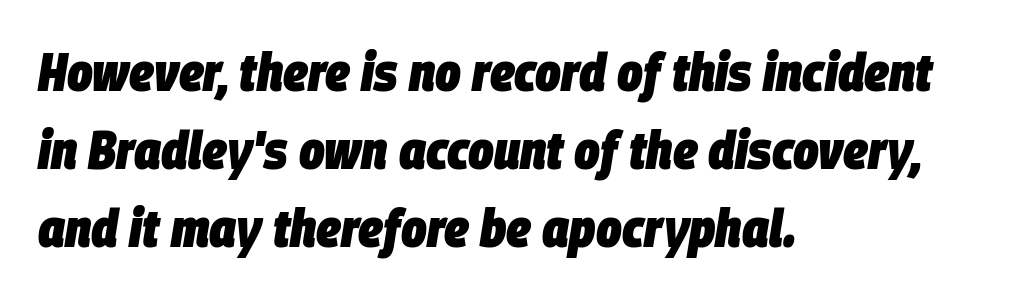
Q: Is the text bold? A: Yes.
Q: Is the text italic (slanted)? A: Yes, it leans right by about 9 degrees.
Q: Is the text underlined? A: No.
Q: How is the paragraph aligned? A: Left-aligned.
Q: Is the spacing between letters normal or unusually wide? A: Normal.
Q: Is the spacing between lines tight, normal or loose? A: Normal.
Q: Width (condensed, normal, or wide)? A: Condensed.
Q: Stroke contrast? A: Low.
Q: x-height? A: Large.
Q: Monospaced? A: No.
